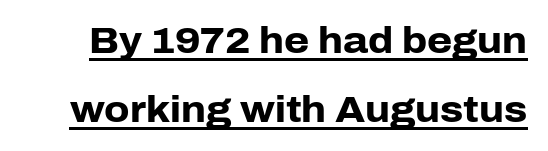
The image shows 36 px heavy sans-serif type, upright; set loose line spacing (1.91x), normal letter spacing, underlined; low stroke contrast and a medium x-height.
